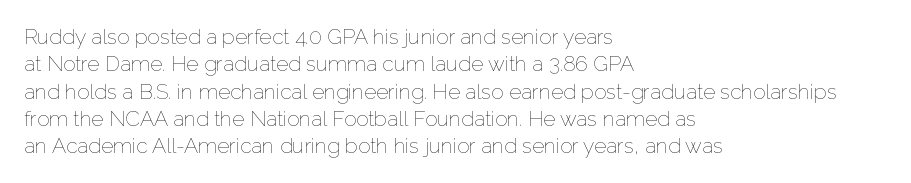
Reading down the block, your eye returns to a fixed left position each line. The weight tops out at a normal text grade. Interline gaps are of average width in this sample. The letters sit at their default tracking, neither squeezed nor spread.
